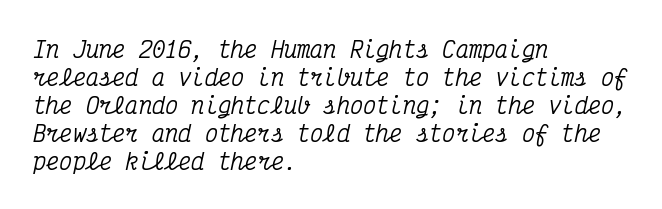
The strip under each line holds only bare page. The setting favours the left margin, as ordinary paragraphs usually do. Tall strokes in this sample are angled rather than plumb. Caption: standard tracking, unaltered. Quick note: interline space is typical.
